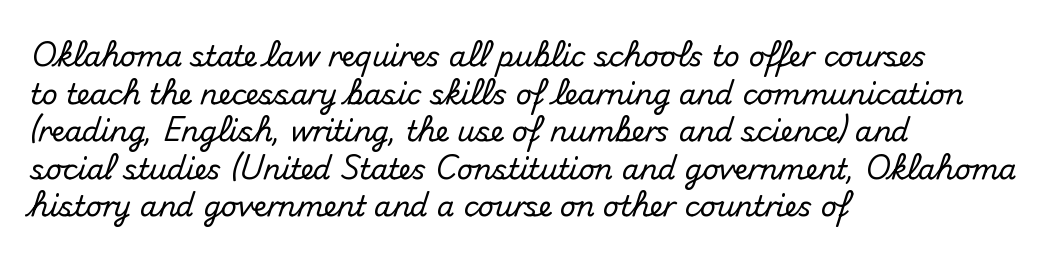
Q: Is the text italic (slanted)? A: Yes.
Q: Is the typeface a serif or a sans-serif typeface? A: Sans-serif.
Q: Is the text underlined? A: No.
Q: How is the paragraph aligned? A: Left-aligned.
Q: Is the spacing between letters normal or unusually wide? A: Normal.
Q: Is the spacing between lines tight, normal or loose? A: Normal.
Q: Width (condensed, normal, or wide)? A: Normal.
Q: Stroke contrast? A: Medium.
Q: x-height? A: Small.
Q: Monospaced? A: No.
